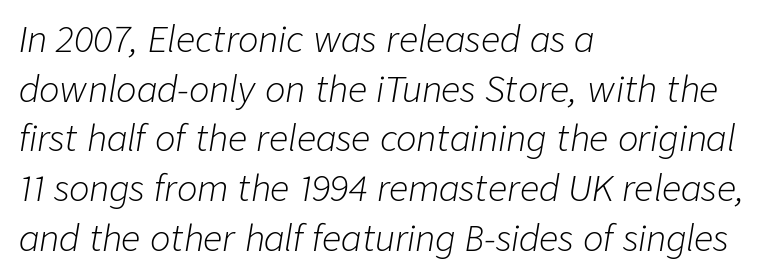
Q: Is the text bold? A: No.
Q: Is the text italic (slanted)? A: Yes, it leans right by about 9 degrees.
Q: Is the text underlined? A: No.
Q: How is the paragraph aligned? A: Left-aligned.
Q: Is the spacing between letters normal or unusually wide? A: Normal.
Q: Is the spacing between lines tight, normal or loose? A: Normal.
Q: Width (condensed, normal, or wide)? A: Normal.
Q: Stroke contrast? A: Low.
Q: x-height? A: Medium.
Q: Monospaced? A: No.
